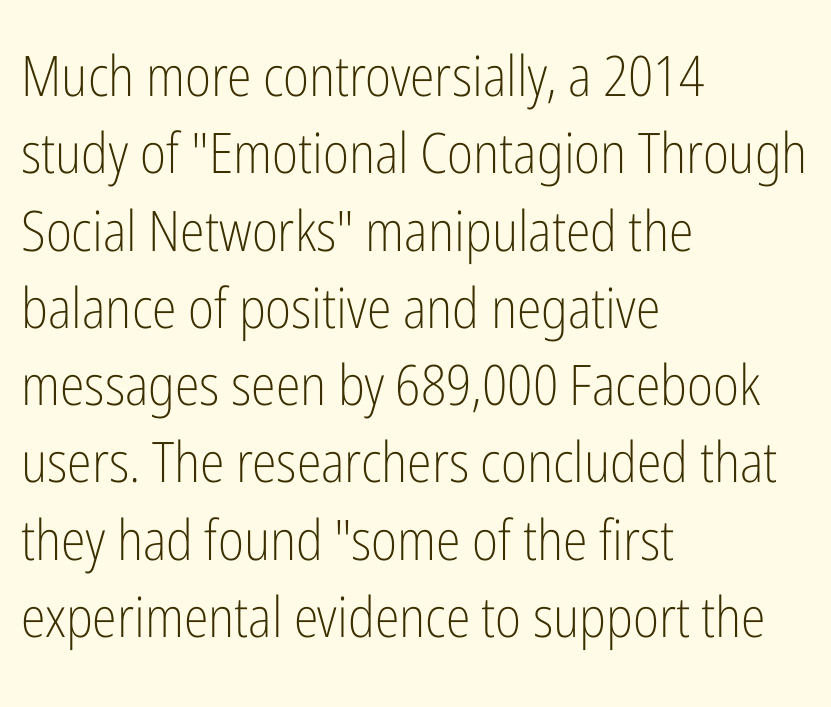
The image shows 56 px light, condensed sans-serif type, upright; set left-aligned, normal line spacing (1.38x), normal letter spacing, not underlined; low stroke contrast and a medium x-height.
